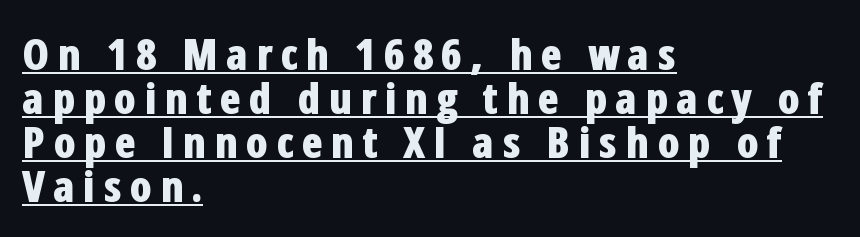
The image shows 44 px bold, condensed sans-serif type, upright; set left-aligned, tight line spacing (1.0x), underlined; low stroke contrast and a medium x-height.
